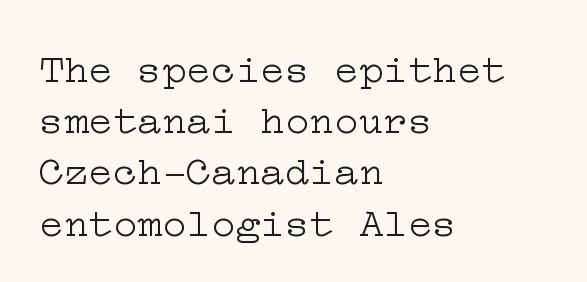
The image shows 41 px light, wide serif type, upright; set left-aligned, normal line spacing (1.25x), normal letter spacing, not underlined; low stroke contrast and a medium x-height.
